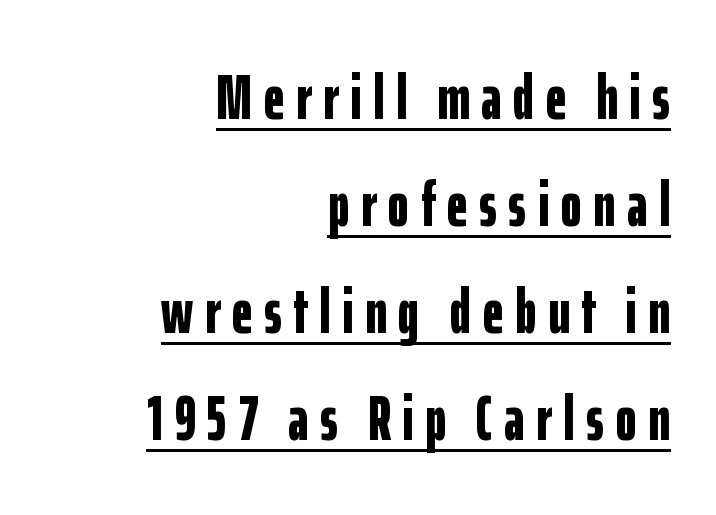
Q: Is the text bold? A: Yes.
Q: Is the text italic (slanted)? A: No, it is upright.
Q: Is the typeface a serif or a sans-serif typeface? A: Sans-serif.
Q: Is the text underlined? A: Yes.
Q: How is the paragraph aligned? A: Right-aligned.
Q: Is the spacing between lines tight, normal or loose? A: Normal.
Q: Width (condensed, normal, or wide)? A: Condensed.
Q: Stroke contrast? A: Low.
Q: x-height? A: Medium.
Q: Monospaced? A: No.
